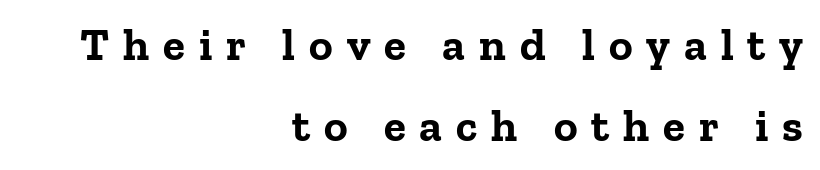
Display-style spreading of the glyphs; the letterfit is very open. Is this a fixed-width face? No — the glyphs have proportional, varying widths. Font category for this specimen: serif. Layout note: lines flush right.
